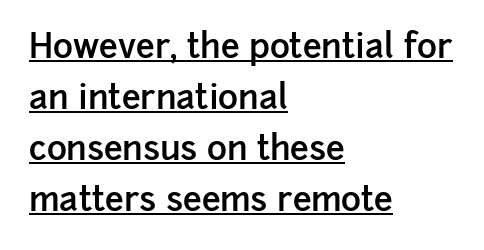
{"serif": "no", "italic": "no", "bold": "semi", "weight": "semibold", "width": "normal", "stroke_contrast": "low", "x_height": "medium", "monospaced": "no", "underline": "yes", "align": "left", "line_spacing": "normal", "line_spacing_ratio": 1.5, "letter_spacing": "normal", "letter_spacing_em": 0.0, "glyph_px": 34}
